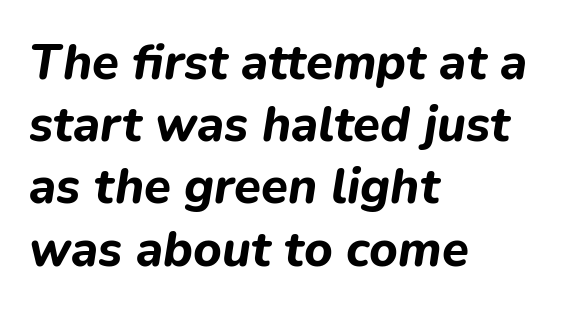
Q: Is the text bold? A: Yes.
Q: Is the text italic (slanted)? A: Yes, it leans right by about 9 degrees.
Q: Is the text underlined? A: No.
Q: How is the paragraph aligned? A: Left-aligned.
Q: Is the spacing between letters normal or unusually wide? A: Normal.
Q: Is the spacing between lines tight, normal or loose? A: Normal.
Q: Width (condensed, normal, or wide)? A: Normal.
Q: Stroke contrast? A: Low.
Q: x-height? A: Medium.
Q: Monospaced? A: No.
